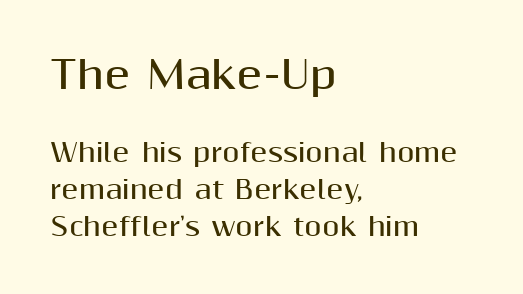
{"serif": "no", "italic": "no", "bold": "yes", "weight": "bold", "width": "normal", "stroke_contrast": "medium", "x_height": "medium", "monospaced": "no", "underline": "no", "align": "left", "line_spacing": "normal", "line_spacing_ratio": 1.47, "letter_spacing": "normal", "letter_spacing_em": 0.0, "larger_block": "first", "size_ratio": 1.52, "glyph_px": 38}
